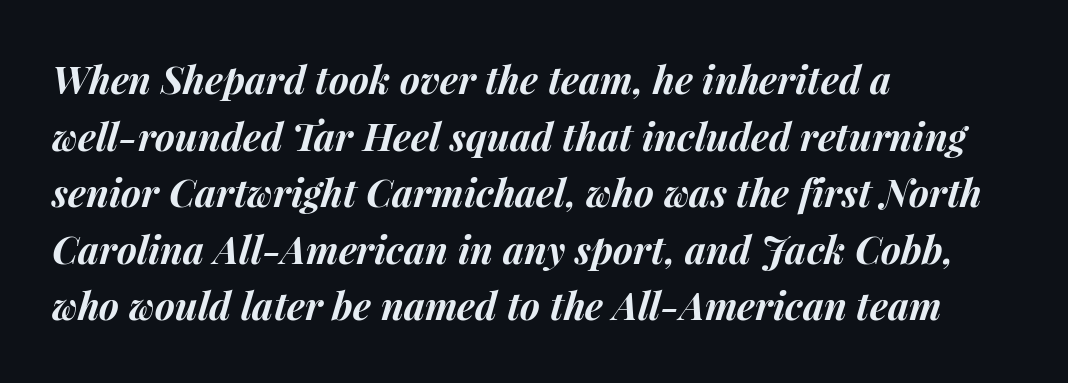
{"italic": "yes", "lean": "right", "slant_degrees": 15, "bold": "yes", "weight": "bold", "width": "normal", "stroke_contrast": "medium", "x_height": "medium", "monospaced": "no", "underline": "no", "align": "left", "line_spacing": "normal", "line_spacing_ratio": 1.49, "letter_spacing": "normal", "letter_spacing_em": 0.0, "glyph_px": 38}
